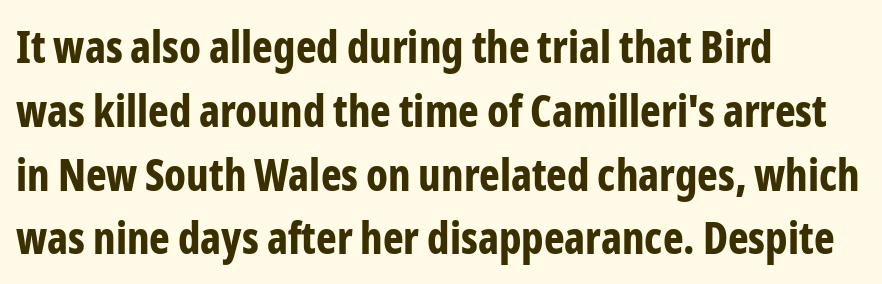
Q: Is the text bold? A: Yes.
Q: Is the text italic (slanted)? A: No, it is upright.
Q: Is the typeface a serif or a sans-serif typeface? A: Sans-serif.
Q: Is the text underlined? A: No.
Q: How is the paragraph aligned? A: Left-aligned.
Q: Is the spacing between letters normal or unusually wide? A: Normal.
Q: Is the spacing between lines tight, normal or loose? A: Normal.
Q: Width (condensed, normal, or wide)? A: Condensed.
Q: Stroke contrast? A: Low.
Q: x-height? A: Medium.
Q: Monospaced? A: No.
